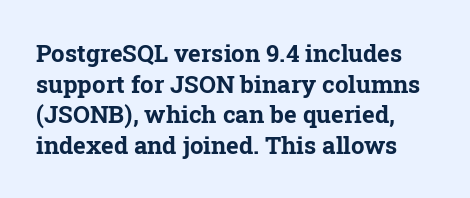
The image shows 24 px bold type, upright; set normal line spacing (1.28x), normal letter spacing, not underlined.
